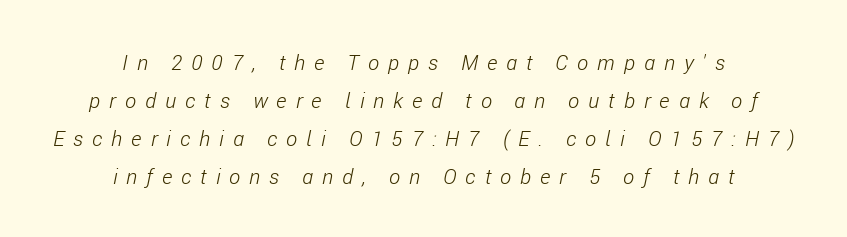
{"italic": "yes", "lean": "right", "slant_degrees": 11, "bold": "no", "underline": "no", "align": "center", "line_spacing_ratio": 1.81, "letter_spacing": "wide", "letter_spacing_em": 0.43, "glyph_px": 21}
